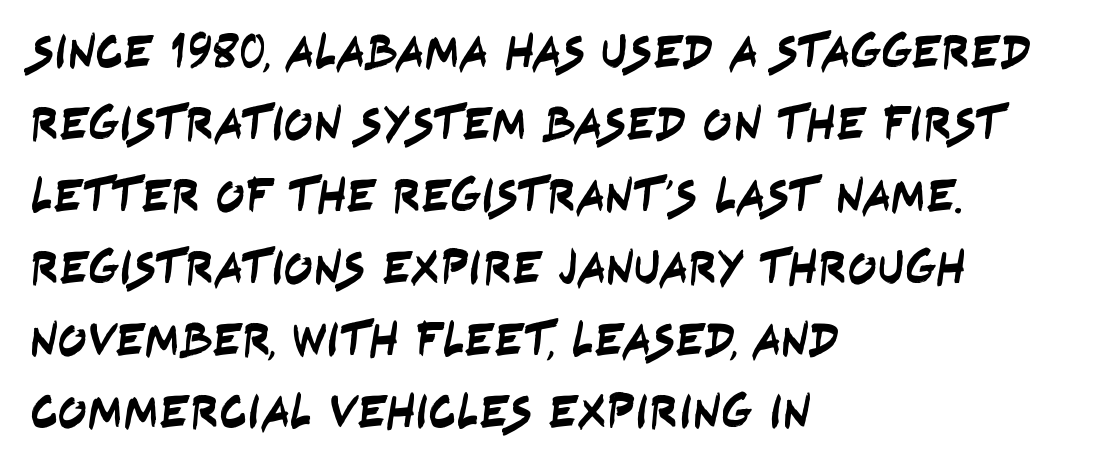
The image shows 48 px condensed sans-serif type; set left-aligned, normal line spacing (1.5x), normal letter spacing, not underlined; low stroke contrast and a large x-height.
